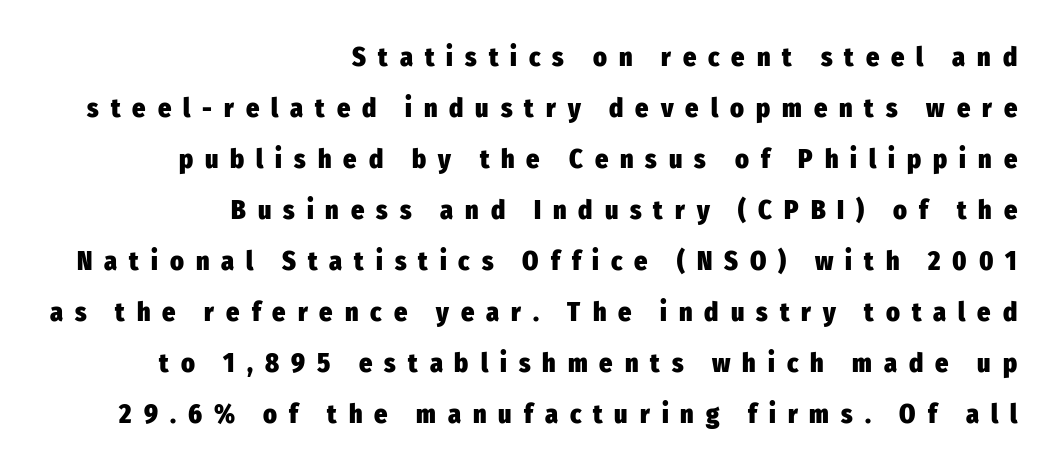
Q: Is the text bold? A: Yes.
Q: Is the text italic (slanted)? A: No, it is upright.
Q: Is the text underlined? A: No.
Q: How is the paragraph aligned? A: Right-aligned.
Q: Is the spacing between letters normal or unusually wide? A: Unusually wide.
Q: Is the spacing between lines tight, normal or loose? A: Loose.
